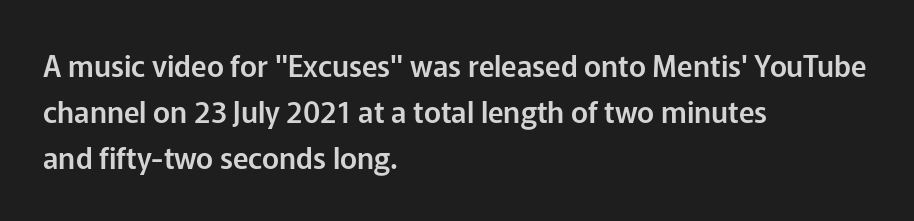
The image shows 29 px sans-serif type, upright; set left-aligned, normal line spacing (1.58x), normal letter spacing, not underlined; low stroke contrast and a medium x-height.
